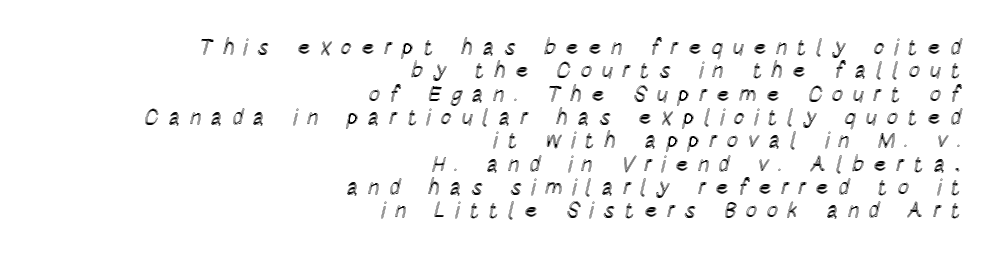
Whoever set this chose condensed vertical rhythm over breathing room. The paragraph shown leans on its right margin. Observe the wide spacing: letters keep a clear distance from each other. Glance below the letters and you will spot only blank space.
